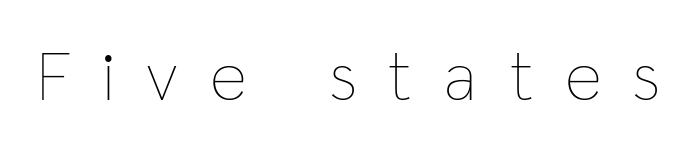
The passage shown is typed in a proportional face where columns would drift. Compared with typical body copy, the letter spacing here is much looser. Decoration check: the copy has no underline. These lines were composed using upright roman letters.
